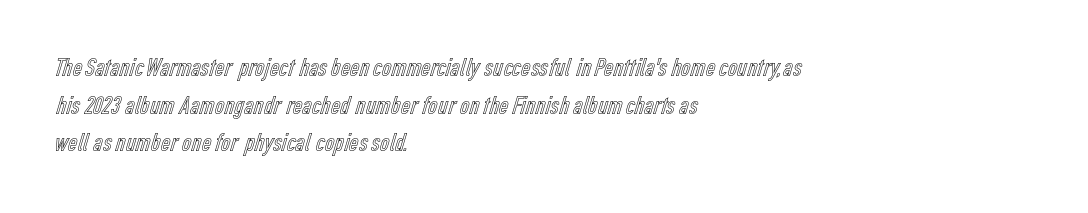
{"underline": "no", "align": "left", "line_spacing": "normal", "line_spacing_ratio": 1.45, "letter_spacing": "normal", "letter_spacing_em": 0.0, "glyph_px": 26}
